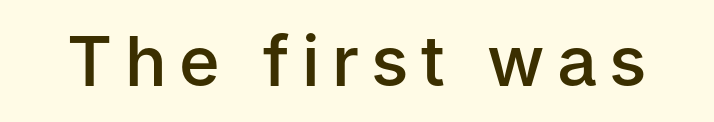
Q: Is the text bold? A: Semi-bold.
Q: Is the text italic (slanted)? A: No, it is upright.
Q: Is the typeface a serif or a sans-serif typeface? A: Sans-serif.
Q: Is the text underlined? A: No.
Q: Width (condensed, normal, or wide)? A: Normal.
Q: Stroke contrast? A: Low.
Q: x-height? A: Medium.
Q: Monospaced? A: No.
